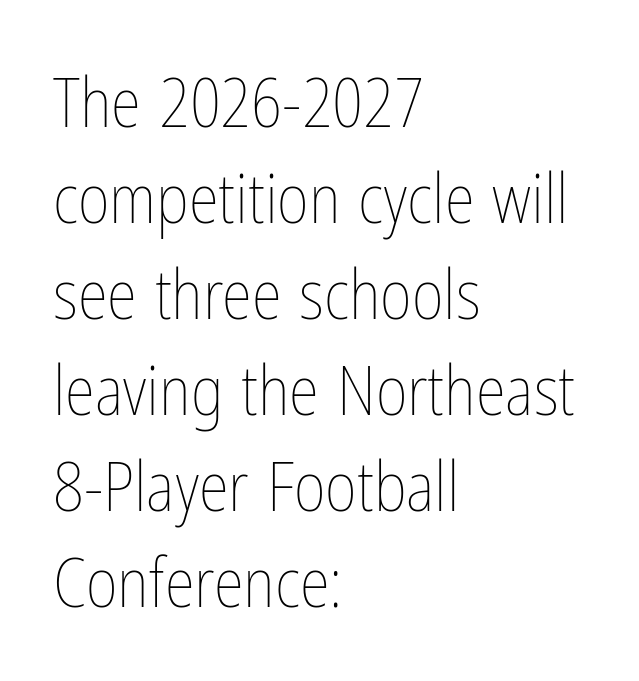
Q: Is the text bold? A: No.
Q: Is the text italic (slanted)? A: No, it is upright.
Q: Is the text underlined? A: No.
Q: How is the paragraph aligned? A: Left-aligned.
Q: Is the spacing between letters normal or unusually wide? A: Normal.
Q: Is the spacing between lines tight, normal or loose? A: Normal.
Q: Width (condensed, normal, or wide)? A: Condensed.
Q: Stroke contrast? A: Low.
Q: x-height? A: Medium.
Q: Monospaced? A: No.
